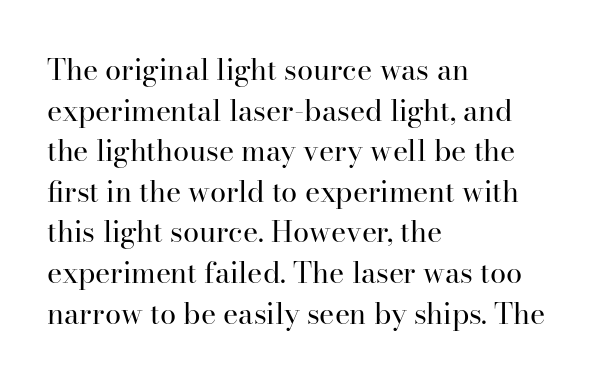
The image shows 29 px regular-weight serif type, upright; set left-aligned, normal line spacing (1.4x), normal letter spacing, not underlined; high stroke contrast and a small x-height.
